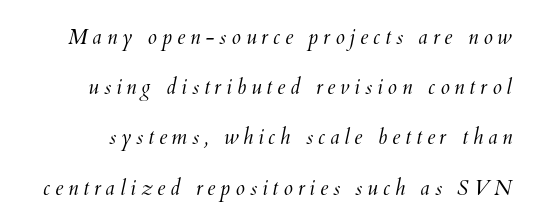
The image shows 21 px text type; set loose line spacing (2.39x), unusually wide letter spacing (+0.23 em), not underlined.
